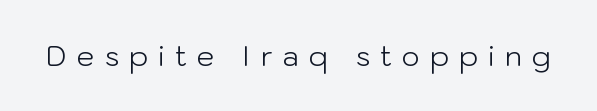
The image shows 28 px light sans-serif type, upright; set unusually wide letter spacing (+0.36 em), not underlined; low stroke contrast and a medium x-height.
